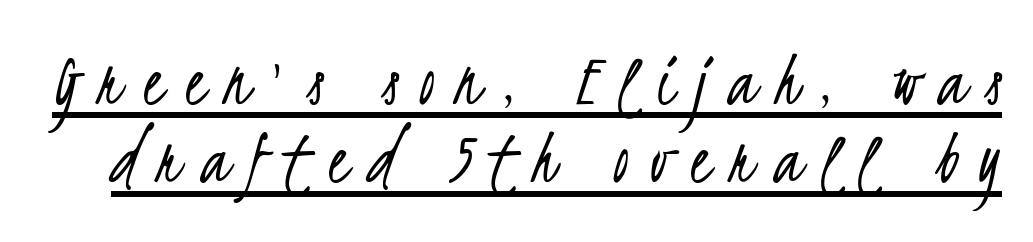
{"serif": "no", "bold": "no", "weight": "light", "width": "condensed", "stroke_contrast": "low", "x_height": "small", "monospaced": "no", "underline": "yes", "line_spacing": "tight", "line_spacing_ratio": 0.99, "letter_spacing": "wide", "letter_spacing_em": 0.26, "glyph_px": 79}
